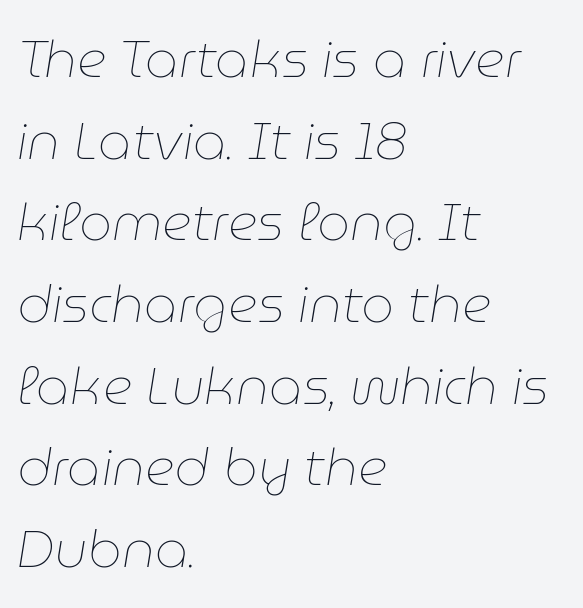
These lines are rendered in a variable-pitch font. Default kerning and tracking; the words read as compact shapes. The vertical gap from one line to the next is medium. In terms of posture, this sample is oblique. The space beneath each line is pristine and unruled. If you drew a ruler down the left edge, every line would touch it.
